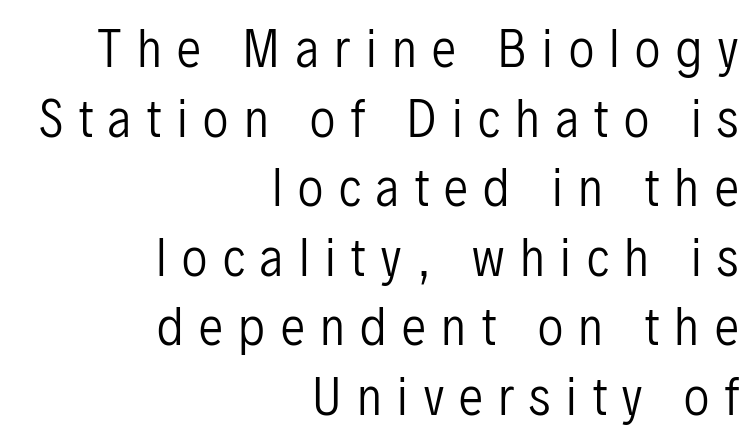
{"serif": "no", "italic": "no", "bold": "no", "weight": "regular", "width": "condensed", "stroke_contrast": "low", "x_height": "medium", "monospaced": "no", "underline": "no", "align": "right", "line_spacing": "normal", "line_spacing_ratio": 1.42, "letter_spacing": "wide", "letter_spacing_em": 0.32, "glyph_px": 49}
